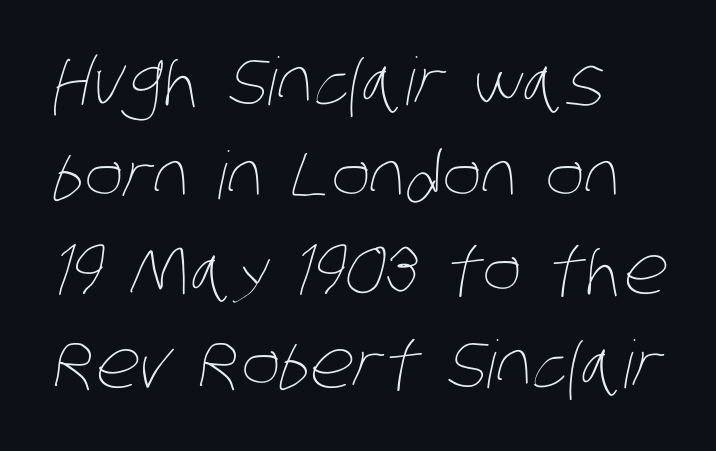
These lines are rendered in a variable-pitch font. Glance below the letters and you will spot only blank space. Alignment: flush left. Weight: regular or lighter. Normally led — the rows are evenly, conventionally spaced.
